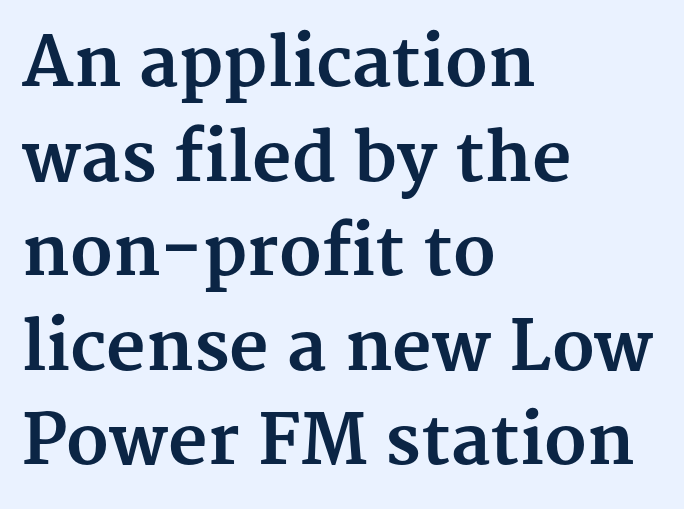
The image shows 68 px bold serif type, upright; set left-aligned, normal line spacing (1.39x), normal letter spacing, not underlined; medium stroke contrast and a medium x-height.
